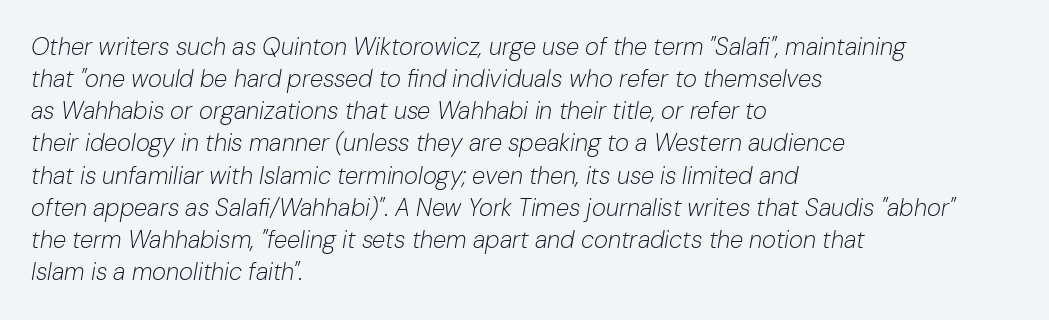
Q: Is the text bold? A: No.
Q: Is the text italic (slanted)? A: Yes, it leans right by about 10 degrees.
Q: Is the text underlined? A: No.
Q: How is the paragraph aligned? A: Left-aligned.
Q: Is the spacing between letters normal or unusually wide? A: Normal.
Q: Is the spacing between lines tight, normal or loose? A: Normal.
